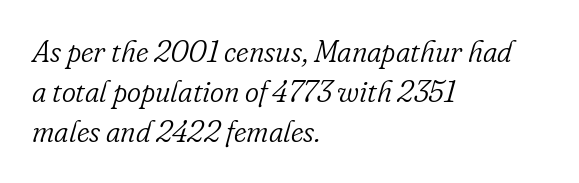
Q: Is the text bold? A: No.
Q: Is the text italic (slanted)? A: Yes, it leans right by about 16 degrees.
Q: Is the typeface a serif or a sans-serif typeface? A: Serif.
Q: Is the text underlined? A: No.
Q: How is the paragraph aligned? A: Left-aligned.
Q: Is the spacing between letters normal or unusually wide? A: Normal.
Q: Is the spacing between lines tight, normal or loose? A: Normal.
Q: Width (condensed, normal, or wide)? A: Normal.
Q: Stroke contrast? A: Low.
Q: x-height? A: Small.
Q: Monospaced? A: No.
